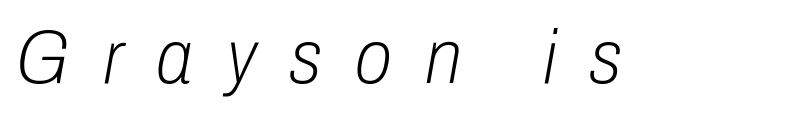
The image shows 76 px light, condensed type, italic (leaning right); set unusually wide letter spacing (+0.44 em), not underlined; low stroke contrast and a medium x-height.
